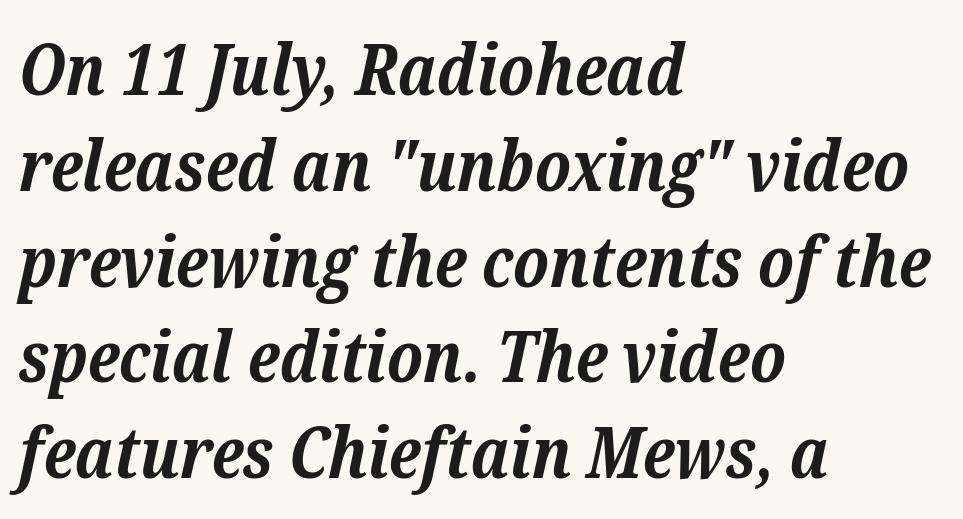
Q: Is the text bold? A: Yes.
Q: Is the text italic (slanted)? A: Yes, it leans right by about 12 degrees.
Q: Is the typeface a serif or a sans-serif typeface? A: Serif.
Q: Is the text underlined? A: No.
Q: How is the paragraph aligned? A: Left-aligned.
Q: Is the spacing between letters normal or unusually wide? A: Normal.
Q: Is the spacing between lines tight, normal or loose? A: Normal.
Q: Width (condensed, normal, or wide)? A: Normal.
Q: Stroke contrast? A: Low.
Q: x-height? A: Medium.
Q: Monospaced? A: No.
